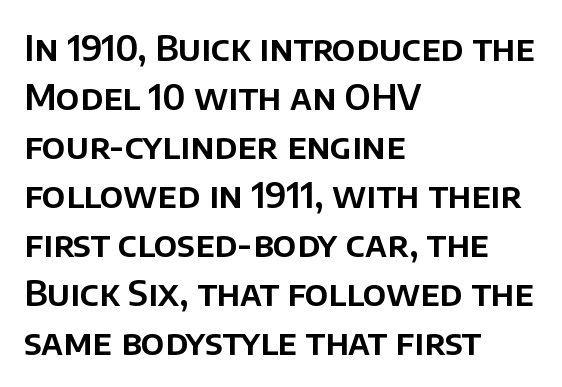
Q: Is the text italic (slanted)? A: No, it is upright.
Q: Is the typeface a serif or a sans-serif typeface? A: Sans-serif.
Q: Is the text underlined? A: No.
Q: How is the paragraph aligned? A: Left-aligned.
Q: Is the spacing between letters normal or unusually wide? A: Normal.
Q: Is the spacing between lines tight, normal or loose? A: Normal.
Q: Width (condensed, normal, or wide)? A: Normal.
Q: Stroke contrast? A: Low.
Q: x-height? A: Large.
Q: Monospaced? A: No.
